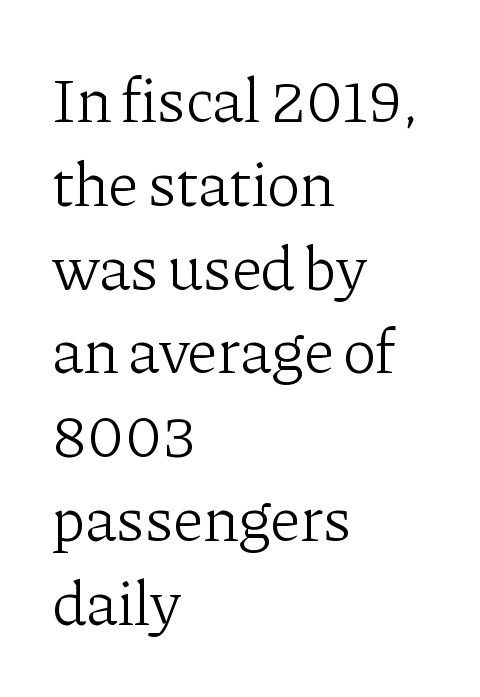
{"serif": "yes", "italic": "no", "bold": "no", "weight": "light", "width": "normal", "stroke_contrast": "low", "x_height": "medium", "monospaced": "no", "underline": "no", "align": "left", "line_spacing": "normal", "line_spacing_ratio": 1.33, "letter_spacing": "normal", "letter_spacing_em": 0.0, "glyph_px": 63}
